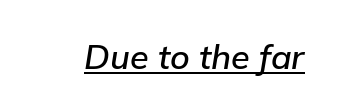
{"italic": "yes", "lean": "right", "slant_degrees": 9, "bold": "semi", "weight": "semibold", "width": "normal", "stroke_contrast": "low", "x_height": "medium", "monospaced": "no", "underline": "yes", "letter_spacing": "normal", "letter_spacing_em": 0.0, "glyph_px": 34}
